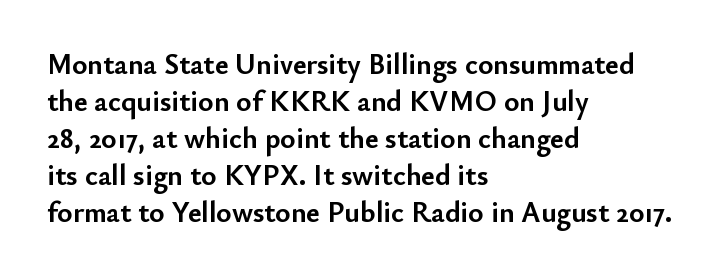
{"serif": "no", "italic": "no", "bold": "yes", "weight": "semibold", "width": "normal", "stroke_contrast": "low", "x_height": "small", "monospaced": "no", "underline": "no", "align": "left", "line_spacing": "normal", "line_spacing_ratio": 1.28, "letter_spacing": "normal", "letter_spacing_em": 0.0, "glyph_px": 29}
